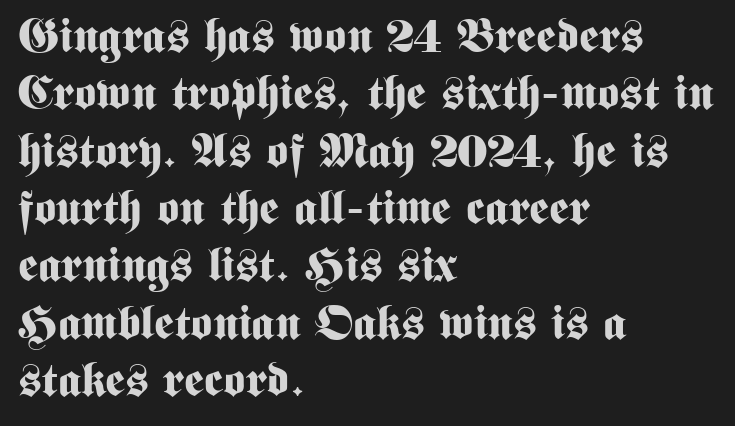
The space directly below the letters is spotless. In terms of letterform style, serifs are entirely absent. Look at the stroke-to-counter ratio: heavy, a bold. Think of a printed novel: that variable character pitch is what you see here. Italic? Not at all — the glyphs are vertical.
